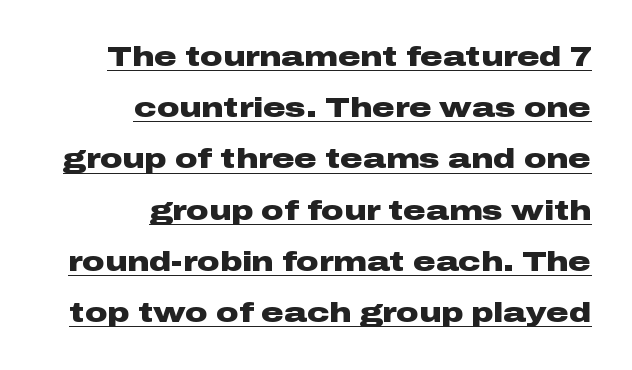
The image shows 28 px heavy, wide sans-serif type, upright; set right-aligned, line spacing 1.83x, normal letter spacing, underlined; low stroke contrast and a medium x-height.
